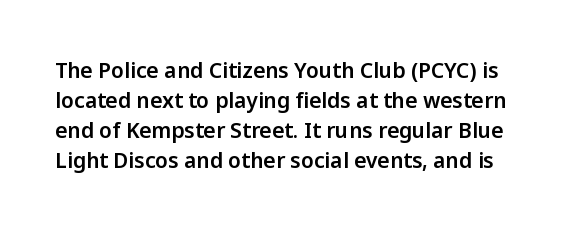
The image shows 21 px text type, upright; set normal line spacing (1.43x), normal letter spacing, not underlined.
